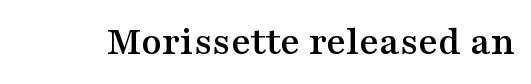
{"serif": "yes", "italic": "no", "width": "wide", "stroke_contrast": "medium", "x_height": "medium", "monospaced": "no", "underline": "no", "letter_spacing": "normal", "letter_spacing_em": 0.0, "glyph_px": 42}
